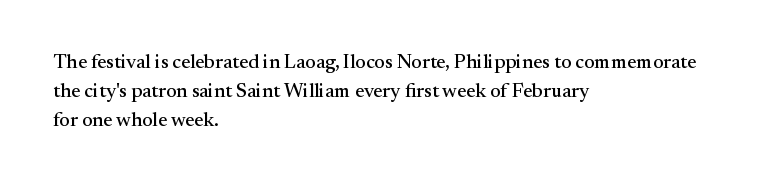
The image shows 20 px text type, upright; set left-aligned, normal line spacing (1.45x), normal letter spacing, not underlined.
